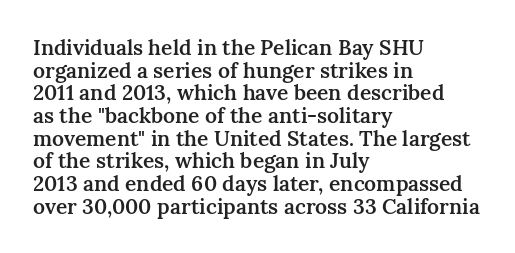
Nobody drew a line under any word here. Does extra space separate the letters? No, they use regular spacing. The passage shown stacks its lines with hardly any gap. Typographic density is moderately raised because the face is semibold. Ordinary non-slanted type is in use.
